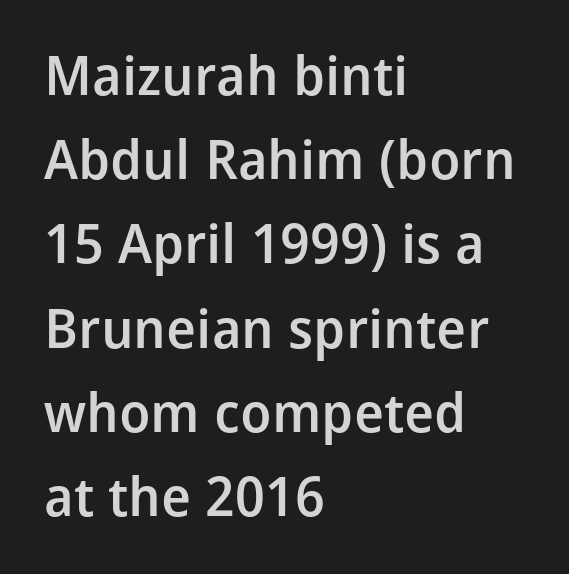
Q: Is the text bold? A: Semi-bold.
Q: Is the text italic (slanted)? A: No, it is upright.
Q: Is the typeface a serif or a sans-serif typeface? A: Sans-serif.
Q: Is the text underlined? A: No.
Q: How is the paragraph aligned? A: Left-aligned.
Q: Is the spacing between letters normal or unusually wide? A: Normal.
Q: Is the spacing between lines tight, normal or loose? A: Normal.
Q: Width (condensed, normal, or wide)? A: Normal.
Q: Stroke contrast? A: Low.
Q: x-height? A: Medium.
Q: Monospaced? A: No.
